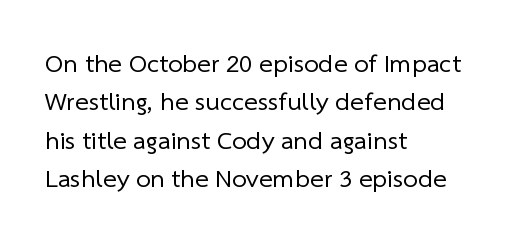
Q: Is the text bold? A: No.
Q: Is the text underlined? A: No.
Q: How is the paragraph aligned? A: Left-aligned.
Q: Is the spacing between letters normal or unusually wide? A: Normal.
Q: Is the spacing between lines tight, normal or loose? A: Normal.
